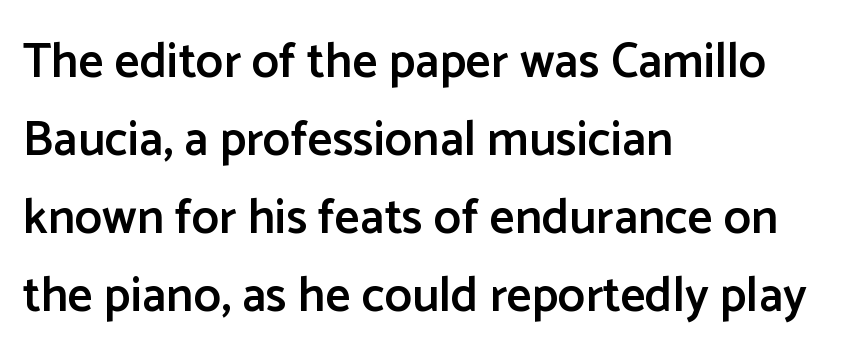
The image shows 49 px semibold sans-serif type, upright; set left-aligned, normal line spacing (1.59x), normal letter spacing, not underlined; low stroke contrast and a medium x-height.
